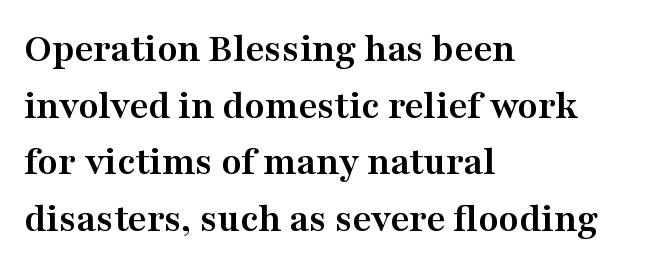
{"serif": "yes", "italic": "no", "bold": "yes", "weight": "semibold", "width": "wide", "stroke_contrast": "medium", "x_height": "medium", "monospaced": "no", "underline": "no", "align": "left", "line_spacing": "normal", "line_spacing_ratio": 1.38, "letter_spacing": "normal", "letter_spacing_em": 0.0, "glyph_px": 41}
